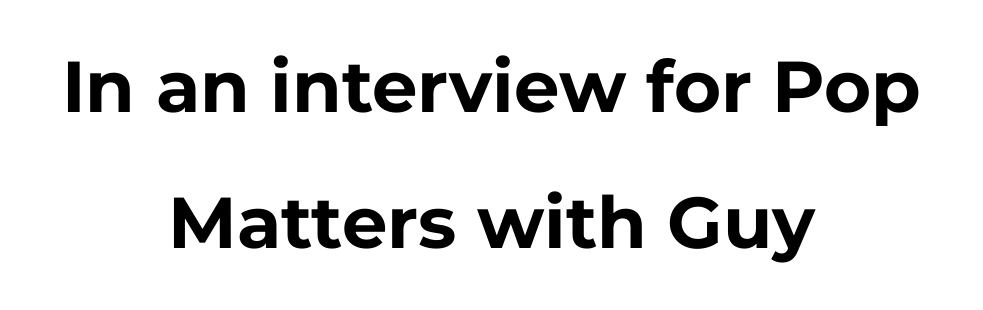
Look at the tracking — it's just the regular setting, nothing added. This rendering features lettering with no underline. Here the designer chose a conventional face with non-uniform glyph widths. Horizontal alignment here is central, giving a formal, balanced look. Observe the absence of serifs on each vertical stroke in this sample. In terms of posture, this sample is upright.
